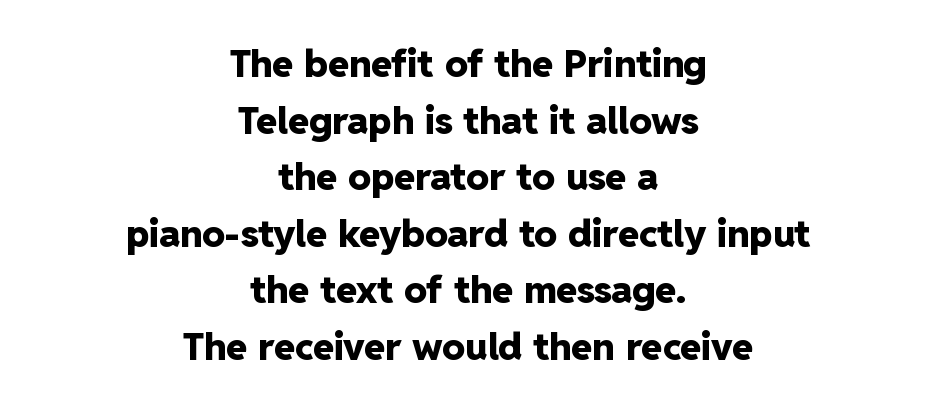
{"serif": "no", "italic": "no", "bold": "yes", "weight": "heavy", "width": "normal", "stroke_contrast": "low", "x_height": "medium", "monospaced": "no", "underline": "no", "align": "center", "line_spacing": "normal", "line_spacing_ratio": 1.49, "letter_spacing": "normal", "letter_spacing_em": 0.0, "glyph_px": 38}
